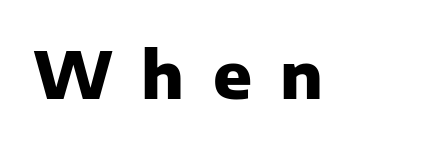
{"serif": "no", "italic": "no", "bold": "yes", "weight": "heavy", "width": "normal", "stroke_contrast": "low", "x_height": "medium", "monospaced": "no", "underline": "no", "letter_spacing": "wide", "letter_spacing_em": 0.44, "glyph_px": 64}
